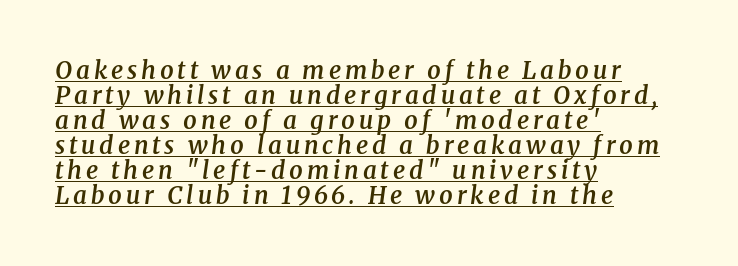
{"italic": "yes", "lean": "right", "slant_degrees": 8, "bold": "semi", "underline": "yes", "align": "left", "line_spacing": "tight", "line_spacing_ratio": 1.04, "glyph_px": 24}
